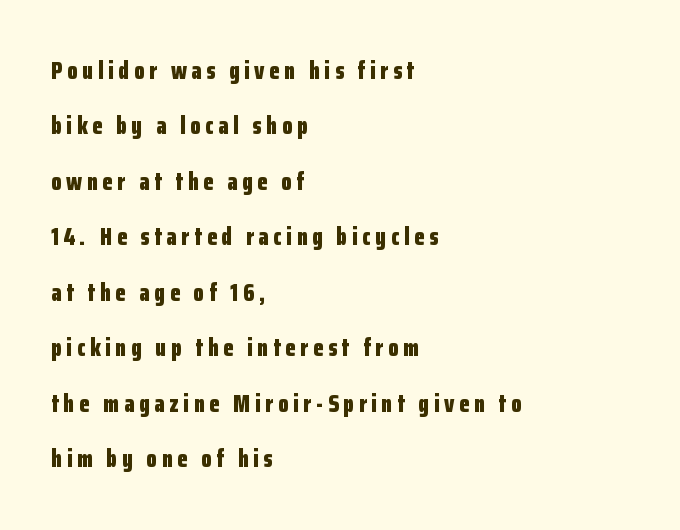
A roman cut, with each character standing at attention. Caption: multi-line text, flush left, ragged right. The area under the type is left untouched. Interline gaps are noticeably wide in this sample.
